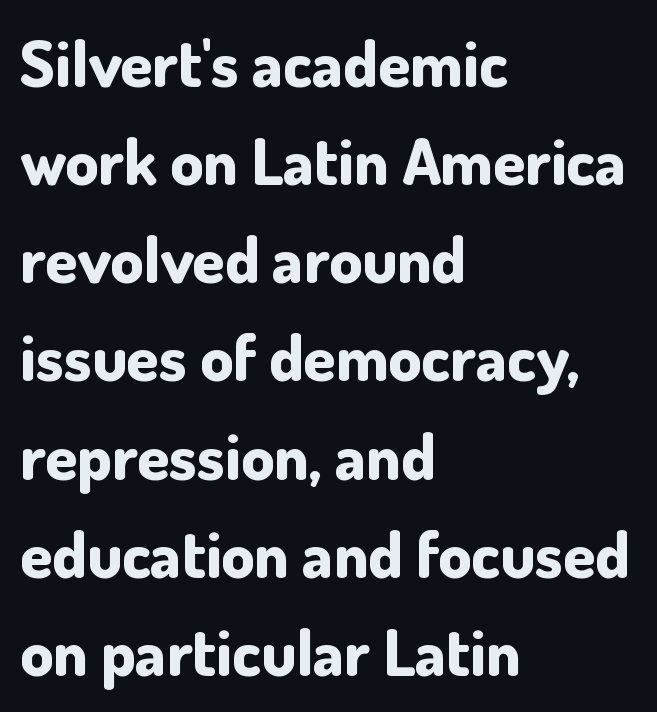
Q: Is the text bold? A: Yes.
Q: Is the text italic (slanted)? A: No, it is upright.
Q: Is the typeface a serif or a sans-serif typeface? A: Sans-serif.
Q: Is the text underlined? A: No.
Q: How is the paragraph aligned? A: Left-aligned.
Q: Is the spacing between letters normal or unusually wide? A: Normal.
Q: Is the spacing between lines tight, normal or loose? A: Normal.
Q: Width (condensed, normal, or wide)? A: Normal.
Q: Stroke contrast? A: Low.
Q: x-height? A: Small.
Q: Monospaced? A: No.
